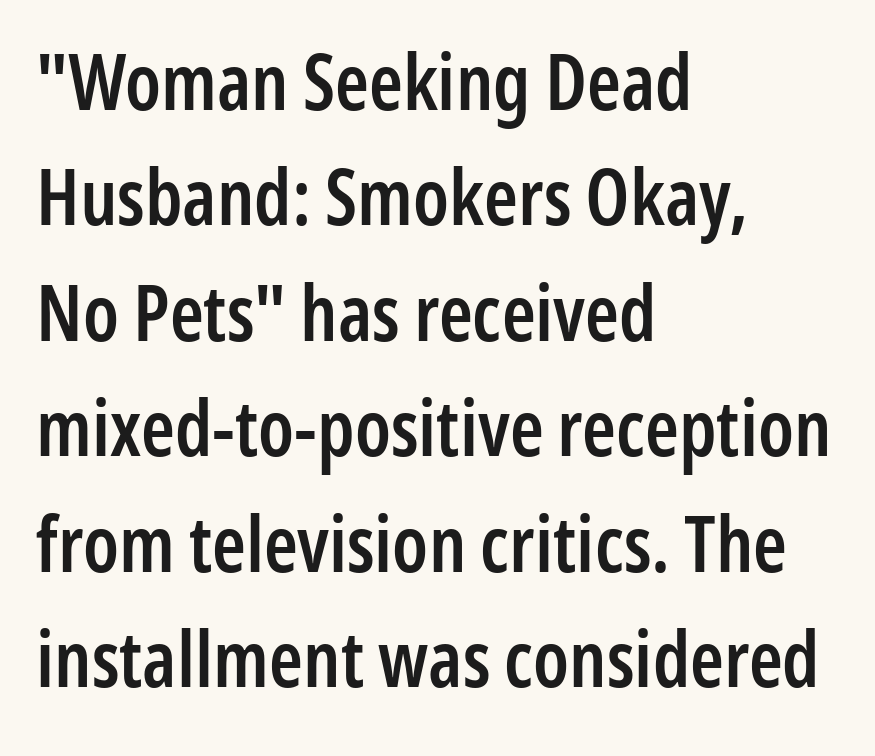
The image shows 77 px semibold, condensed sans-serif type, upright; set left-aligned, normal line spacing (1.5x), normal letter spacing, not underlined; low stroke contrast and a medium x-height.
